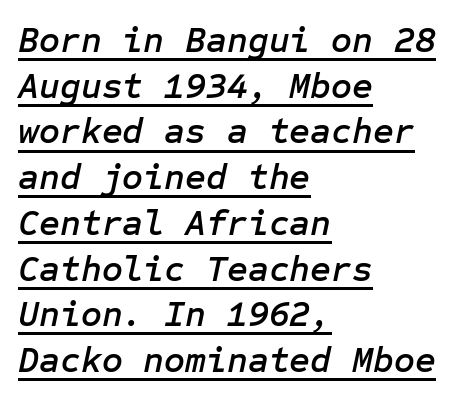
Q: Is the text italic (slanted)? A: Yes, it leans right by about 12 degrees.
Q: Is the text underlined? A: Yes.
Q: How is the paragraph aligned? A: Left-aligned.
Q: Is the spacing between letters normal or unusually wide? A: Normal.
Q: Is the spacing between lines tight, normal or loose? A: Normal.
Q: Width (condensed, normal, or wide)? A: Normal.
Q: Stroke contrast? A: Low.
Q: x-height? A: Medium.
